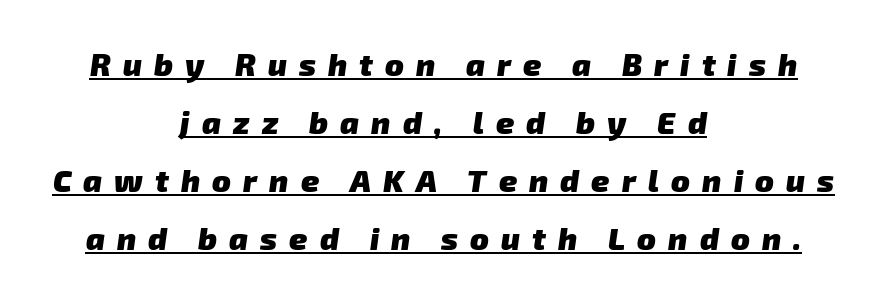
Q: Is the text bold? A: Yes.
Q: Is the typeface a serif or a sans-serif typeface? A: Sans-serif.
Q: Is the text underlined? A: Yes.
Q: How is the paragraph aligned? A: Centered.
Q: Is the spacing between letters normal or unusually wide? A: Unusually wide.
Q: Width (condensed, normal, or wide)? A: Normal.
Q: Stroke contrast? A: Low.
Q: x-height? A: Medium.
Q: Monospaced? A: No.
